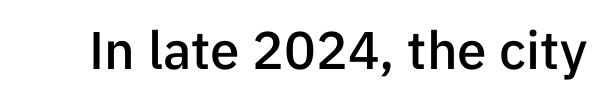
{"serif": "no", "italic": "no", "bold": "semi", "weight": "semibold", "width": "normal", "stroke_contrast": "low", "x_height": "medium", "monospaced": "no", "underline": "no", "letter_spacing": "normal", "letter_spacing_em": 0.0, "glyph_px": 53}
